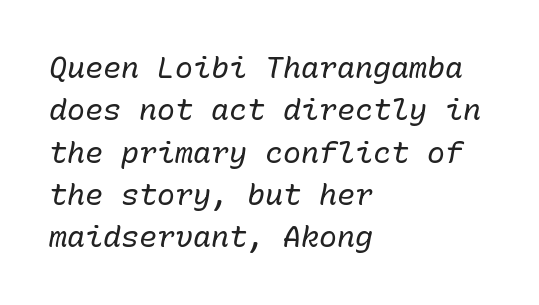
Q: Is the text bold? A: No.
Q: Is the text italic (slanted)? A: Yes, it leans right by about 10 degrees.
Q: Is the text underlined? A: No.
Q: How is the paragraph aligned? A: Left-aligned.
Q: Is the spacing between letters normal or unusually wide? A: Normal.
Q: Is the spacing between lines tight, normal or loose? A: Normal.
Q: Width (condensed, normal, or wide)? A: Normal.
Q: Stroke contrast? A: Low.
Q: x-height? A: Medium.
Q: Monospaced? A: Yes.
